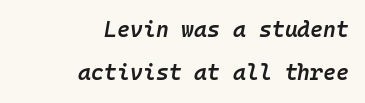
The image shows 22 px text type, italic (leaning right); set right-aligned, loose line spacing (1.96x), normal letter spacing, not underlined.
